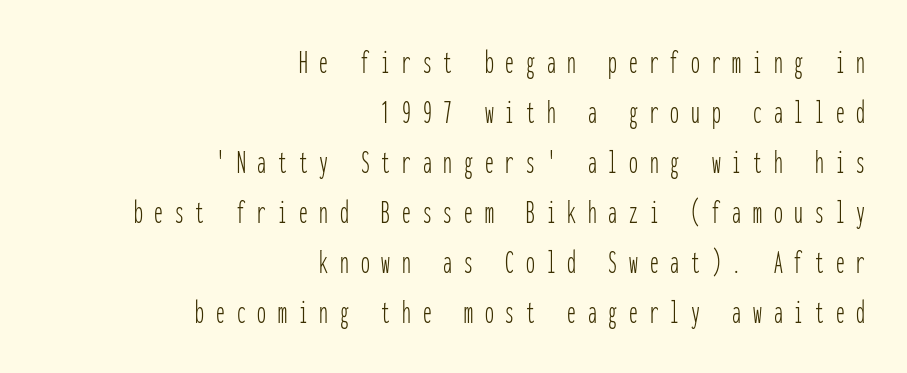
{"serif": "no", "italic": "no", "bold": "no", "weight": "thin", "width": "condensed", "stroke_contrast": "low", "x_height": "medium", "monospaced": "yes", "underline": "no", "align": "right", "line_spacing": "normal", "line_spacing_ratio": 1.43, "letter_spacing": "wide", "letter_spacing_em": 0.34, "glyph_px": 35}
